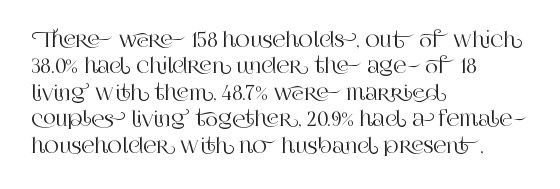
The image shows 20 px text type, upright; set left-aligned, normal line spacing (1.32x), normal letter spacing, not underlined.
